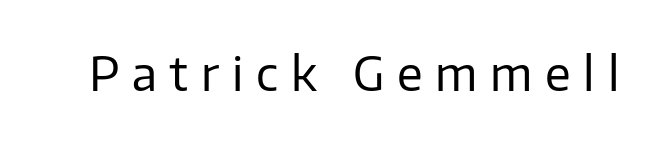
The rendering uses natural spacing where letterforms have individual widths. Do the letters lean? They stand straight. Stroke terminals: plain, sans-serif. Letter spacing: wide.
